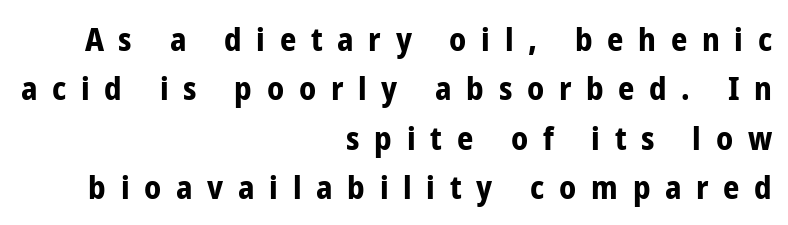
{"serif": "no", "italic": "no", "bold": "yes", "weight": "bold", "width": "condensed", "stroke_contrast": "low", "x_height": "medium", "monospaced": "no", "underline": "no", "align": "right", "line_spacing": "normal", "line_spacing_ratio": 1.54, "letter_spacing": "wide", "letter_spacing_em": 0.46, "glyph_px": 32}
